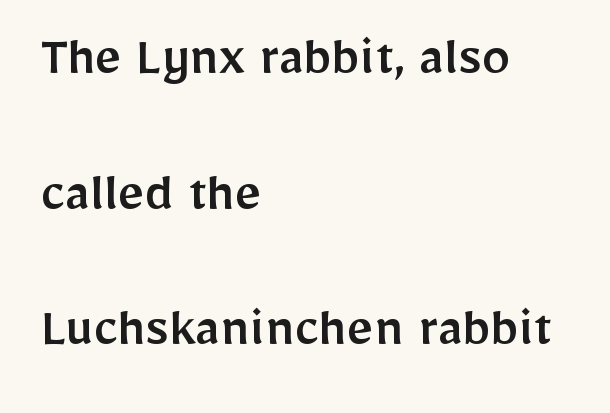
Q: Is the text italic (slanted)? A: No, it is upright.
Q: Is the typeface a serif or a sans-serif typeface? A: Sans-serif.
Q: Is the text underlined? A: No.
Q: How is the paragraph aligned? A: Left-aligned.
Q: Is the spacing between letters normal or unusually wide? A: Normal.
Q: Is the spacing between lines tight, normal or loose? A: Loose.
Q: Width (condensed, normal, or wide)? A: Normal.
Q: Stroke contrast? A: Low.
Q: x-height? A: Medium.
Q: Monospaced? A: No.
